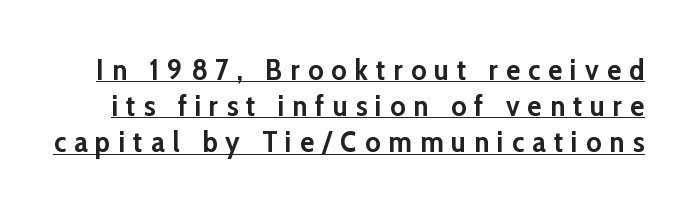
{"serif": "no", "italic": "no", "bold": "yes", "weight": "semibold", "width": "normal", "stroke_contrast": "low", "x_height": "medium", "monospaced": "no", "underline": "yes", "line_spacing": "normal", "line_spacing_ratio": 1.25, "letter_spacing": "wide", "letter_spacing_em": 0.28, "glyph_px": 29}
